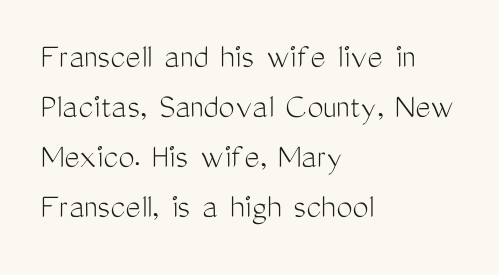
{"serif": "no", "italic": "no", "bold": "no", "weight": "light", "width": "condensed", "stroke_contrast": "medium", "x_height": "medium", "monospaced": "no", "underline": "no", "align": "left", "line_spacing": "normal", "line_spacing_ratio": 1.39, "letter_spacing": "normal", "letter_spacing_em": 0.0, "glyph_px": 36}
